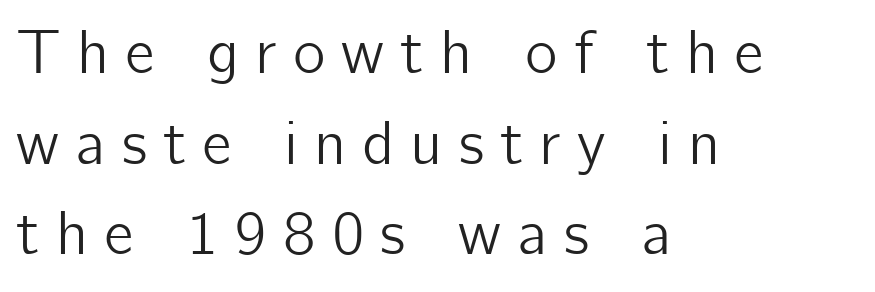
This sample uses a sans-serif face. Character widths vary here, with narrow letters taking less room than wide ones. The words here are not underlined. Does the lettering tilt? It doesn't — this is upright.
